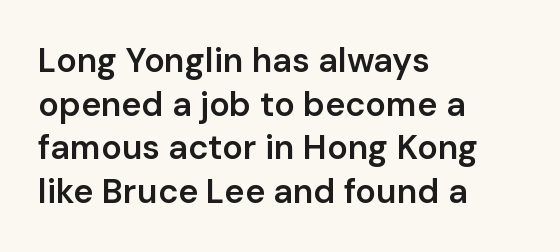
Q: Is the text bold? A: Semi-bold.
Q: Is the text italic (slanted)? A: No, it is upright.
Q: Is the typeface a serif or a sans-serif typeface? A: Sans-serif.
Q: Is the text underlined? A: No.
Q: How is the paragraph aligned? A: Left-aligned.
Q: Is the spacing between letters normal or unusually wide? A: Normal.
Q: Is the spacing between lines tight, normal or loose? A: Normal.
Q: Width (condensed, normal, or wide)? A: Normal.
Q: Stroke contrast? A: Low.
Q: x-height? A: Medium.
Q: Monospaced? A: No.
